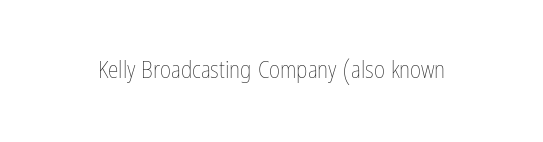
The image shows 24 px text type, upright; set normal letter spacing, not underlined.
